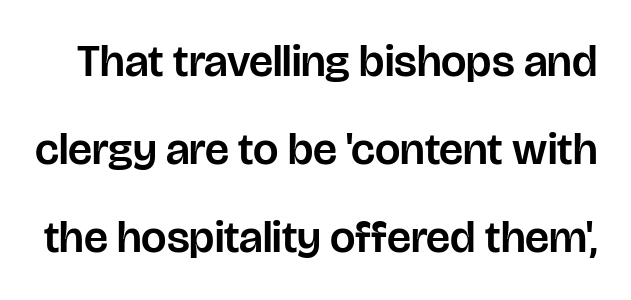
The image shows 45 px sans-serif type, upright; set loose line spacing (1.96x), normal letter spacing, not underlined; low stroke contrast and a large x-height.
